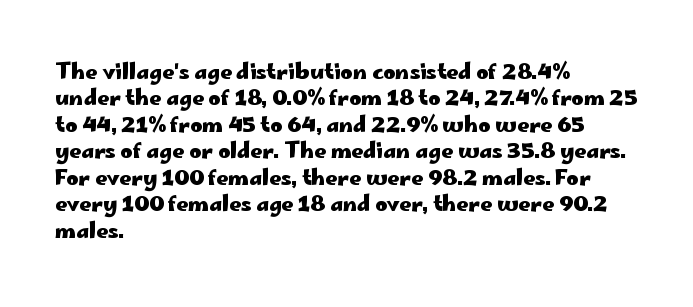
What weight is shown? A full bold with thick strokes. The lettering holds an erect, upright posture throughout. Plain, unruled lines of type. The rendering keeps characters at their native spacing. Leading: standard.
